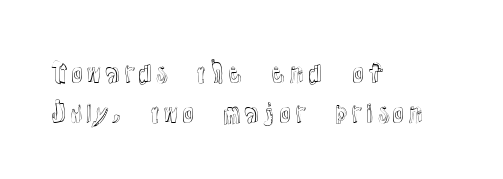
The image shows 26 px text type, upright; set left-aligned, normal line spacing (1.53x), normal letter spacing, not underlined.
